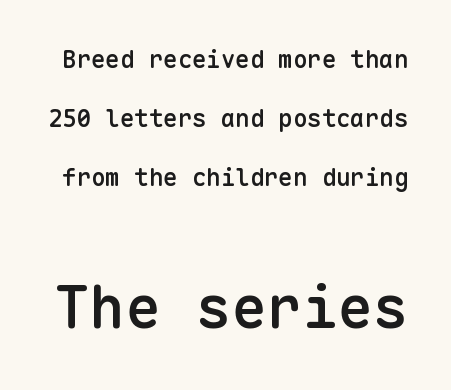
Q: Is the text bold? A: Semi-bold.
Q: Is the text italic (slanted)? A: No, it is upright.
Q: Is the typeface a serif or a sans-serif typeface? A: Sans-serif.
Q: Is the text underlined? A: No.
Q: Is the spacing between letters normal or unusually wide? A: Normal.
Q: Is the spacing between lines tight, normal or loose? A: Loose.
Q: Which block of text is set in a larger size, the first (top) or the second (bottom)? A: The second (bottom) one.
Q: Width (condensed, normal, or wide)? A: Normal.
Q: Stroke contrast? A: Low.
Q: x-height? A: Medium.
Q: Monospaced? A: Yes.
